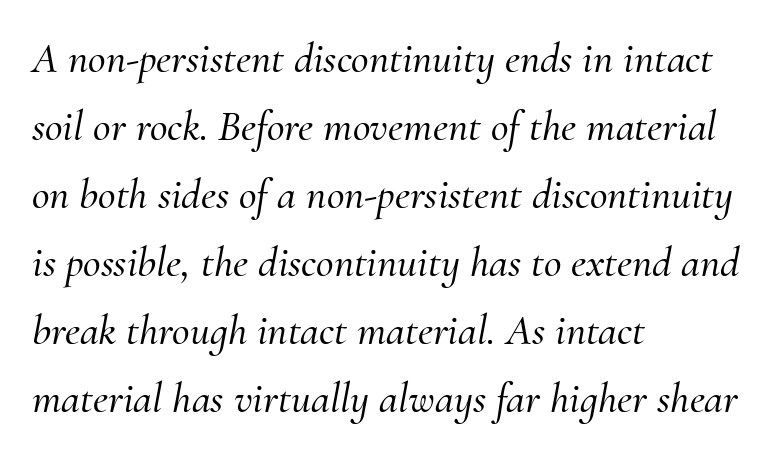
{"serif": "yes", "italic": "yes", "lean": "right", "slant_degrees": 10, "width": "normal", "stroke_contrast": "medium", "x_height": "small", "monospaced": "no", "underline": "no", "align": "left", "line_spacing": "normal", "line_spacing_ratio": 1.58, "letter_spacing": "normal", "letter_spacing_em": 0.0, "glyph_px": 43}
